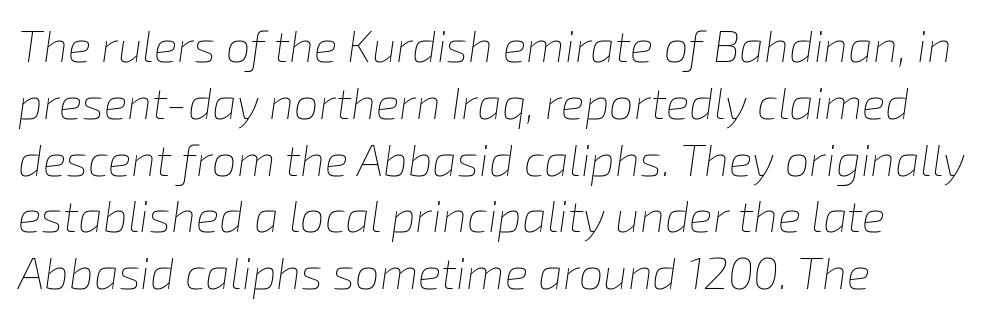
Each letter keeps its own natural width here, so spacing adapts to shape. The rendering uses a moderate line-height, typical for paragraphs. The lettering tilts uniformly, giving the passage an italic look. Tracking value appears to be zero — textbook default spacing.
